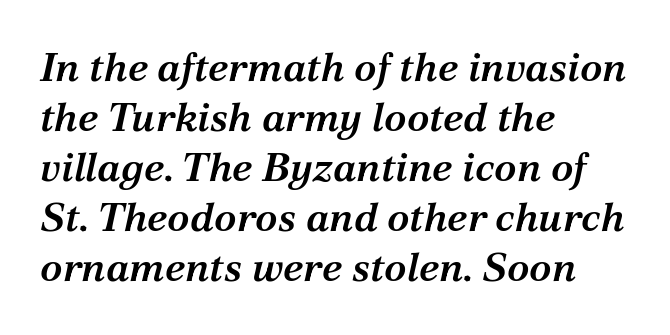
This sample has the flowing, uneven cadence of proportional lettering. Reading down the block, your eye returns to a fixed left position each line. On the weight axis this lands at semibold, roughly 600. The passage shown has conventional tracking throughout.
